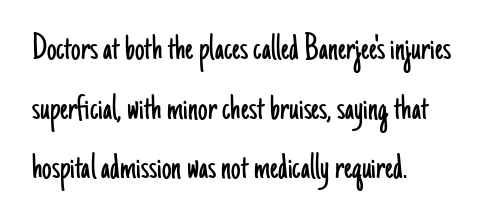
{"serif": "no", "italic": "no", "bold": "no", "weight": "light", "width": "condensed", "stroke_contrast": "low", "x_height": "small", "monospaced": "no", "underline": "no", "align": "left", "line_spacing": "normal", "line_spacing_ratio": 1.57, "letter_spacing": "normal", "letter_spacing_em": 0.0, "glyph_px": 38}
